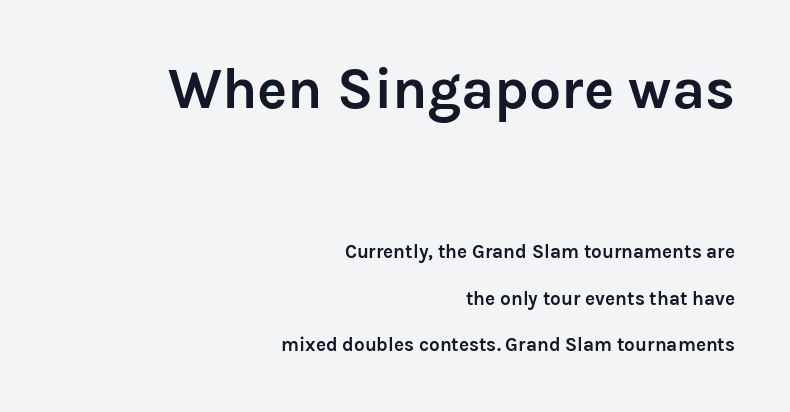
{"serif": "no", "italic": "no", "bold": "yes", "weight": "semibold", "width": "normal", "stroke_contrast": "low", "x_height": "medium", "monospaced": "no", "underline": "no", "align": "right", "line_spacing": "loose", "line_spacing_ratio": 2.45, "letter_spacing": "normal", "letter_spacing_em": 0.0, "larger_block": "first", "size_ratio": 3.0, "glyph_px": 57}
